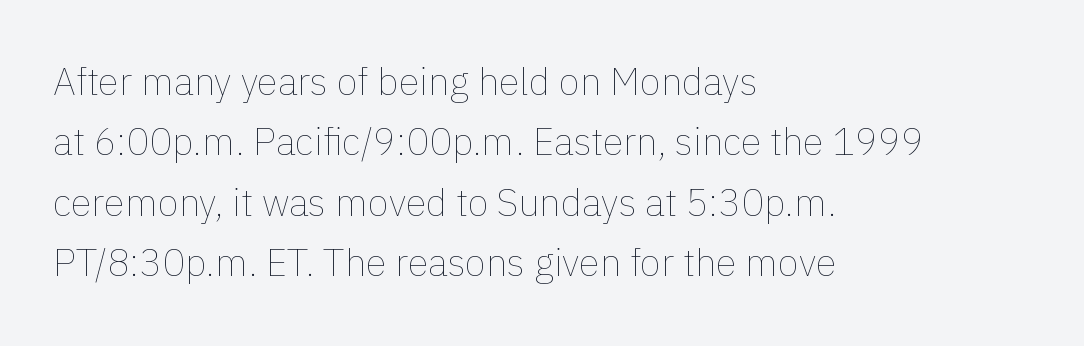
A light-to-regular cut is what we see here. Notice how descenders clear the ascenders below comfortably — that's standard leading. A typesetter would call this zero additional tracking. The lines are quadded left. Plain, unruled lines of type. The face used here is proportionally spaced, like ordinary book or web type.
